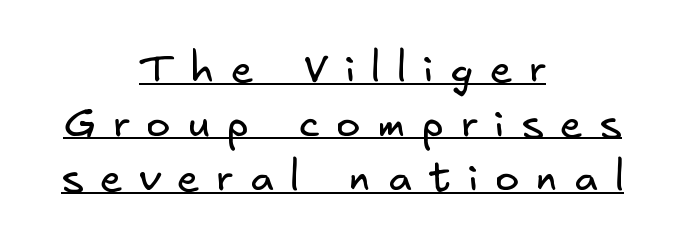
{"serif": "no", "bold": "no", "weight": "regular", "width": "normal", "stroke_contrast": "low", "x_height": "small", "underline": "yes", "align": "center", "line_spacing": "normal", "line_spacing_ratio": 1.33, "letter_spacing": "wide", "letter_spacing_em": 0.41, "glyph_px": 41}
